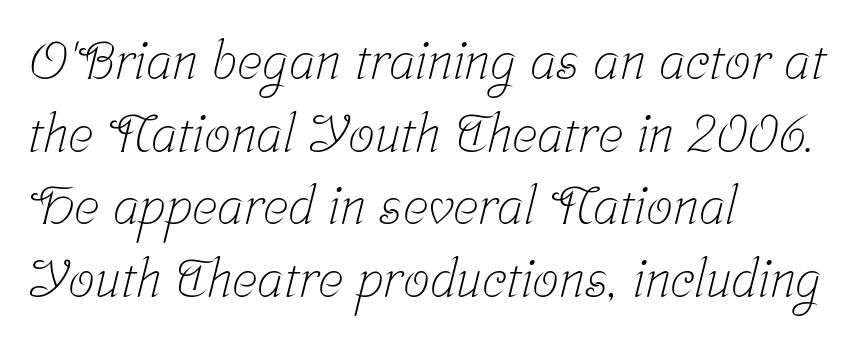
Q: Is the text bold? A: No.
Q: Is the typeface a serif or a sans-serif typeface? A: Serif.
Q: Is the text underlined? A: No.
Q: How is the paragraph aligned? A: Left-aligned.
Q: Is the spacing between letters normal or unusually wide? A: Normal.
Q: Is the spacing between lines tight, normal or loose? A: Normal.
Q: Width (condensed, normal, or wide)? A: Condensed.
Q: Stroke contrast? A: Low.
Q: x-height? A: Medium.
Q: Monospaced? A: No.
